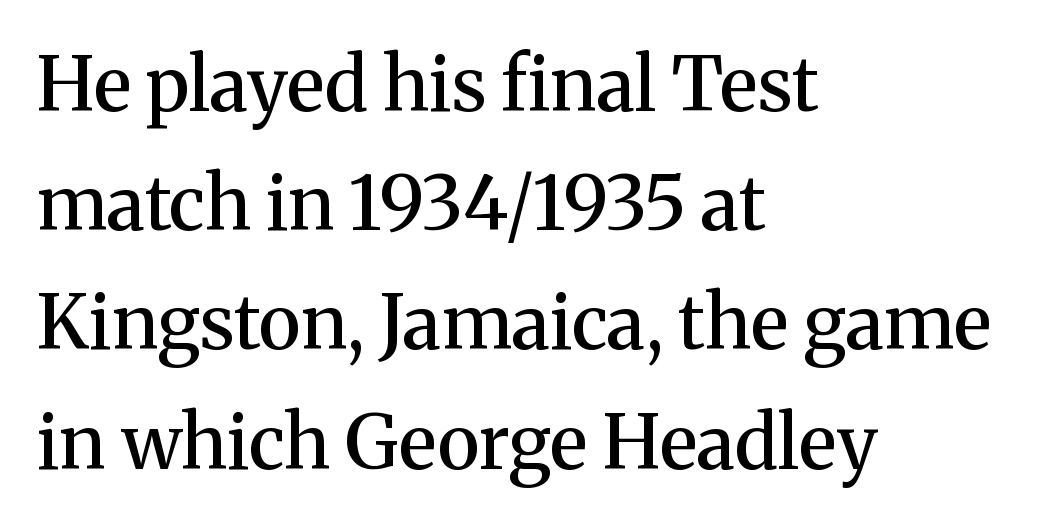
{"serif": "yes", "italic": "no", "bold": "semi", "weight": "semibold", "width": "normal", "stroke_contrast": "medium", "x_height": "medium", "monospaced": "no", "underline": "no", "align": "left", "line_spacing": "normal", "line_spacing_ratio": 1.59, "letter_spacing": "normal", "letter_spacing_em": 0.0, "glyph_px": 75}
